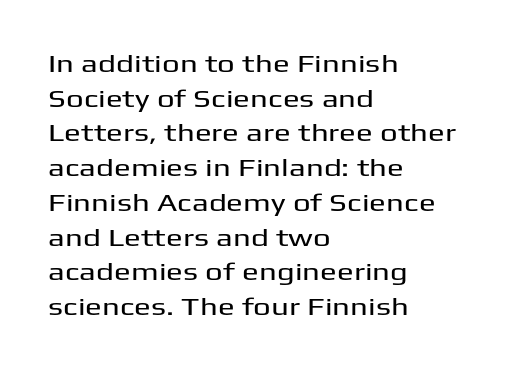
Q: Is the text italic (slanted)? A: No, it is upright.
Q: Is the text underlined? A: No.
Q: How is the paragraph aligned? A: Left-aligned.
Q: Is the spacing between letters normal or unusually wide? A: Normal.
Q: Is the spacing between lines tight, normal or loose? A: Normal.
